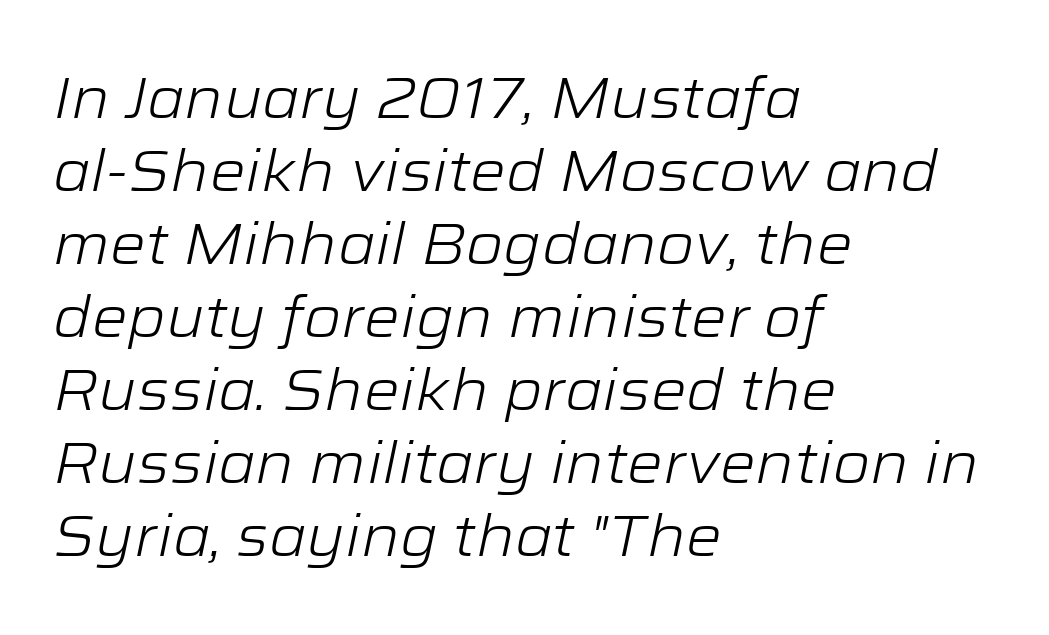
The image shows 57 px light, wide type, italic (leaning right); set left-aligned, normal line spacing (1.28x), normal letter spacing, not underlined; low stroke contrast and a medium x-height.
